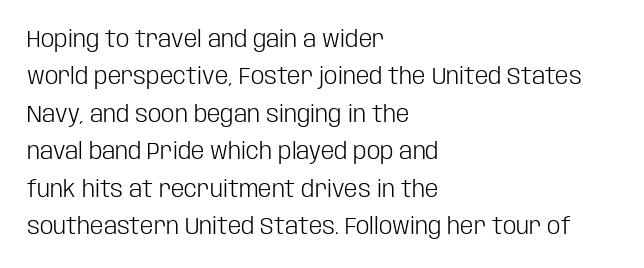
The image shows 24 px text type, upright; set left-aligned, normal line spacing (1.56x), normal letter spacing, not underlined.
